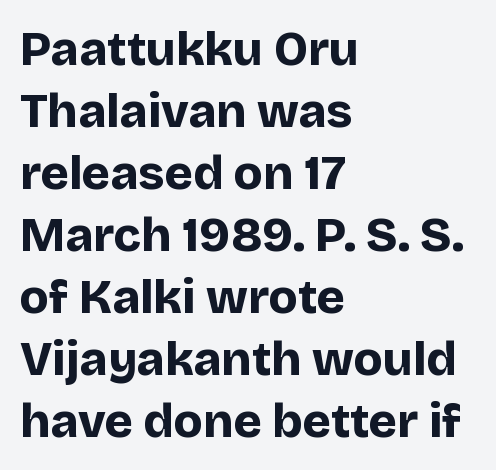
The image shows 48 px bold sans-serif type, upright; set left-aligned, normal line spacing (1.29x), normal letter spacing, not underlined; low stroke contrast and a large x-height.
